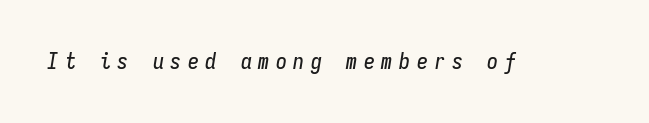
{"italic": "yes", "lean": "right", "slant_degrees": 9, "underline": "no", "letter_spacing": "wide", "letter_spacing_em": 0.3, "glyph_px": 22}
